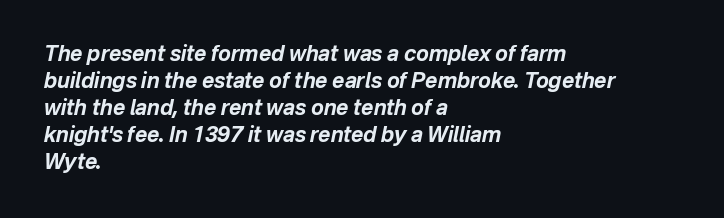
Q: Is the text bold? A: Yes.
Q: Is the text italic (slanted)? A: Yes, it leans right by about 12 degrees.
Q: Is the text underlined? A: No.
Q: How is the paragraph aligned? A: Left-aligned.
Q: Is the spacing between letters normal or unusually wide? A: Normal.
Q: Is the spacing between lines tight, normal or loose? A: Normal.
